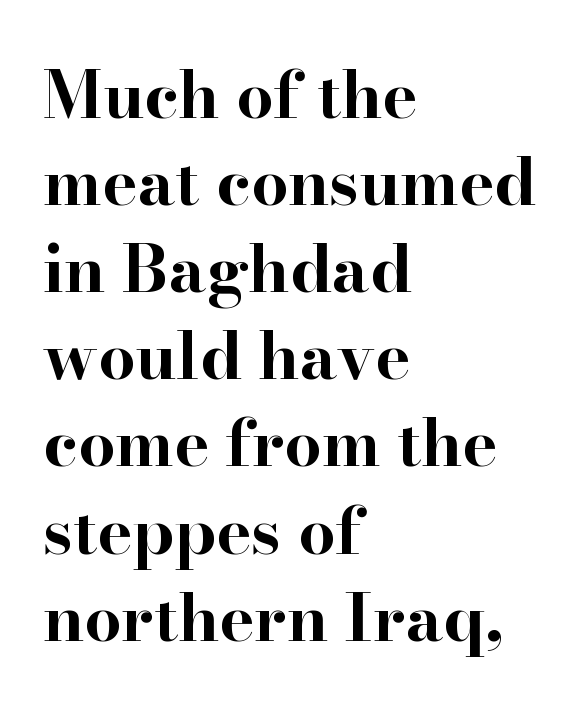
If you drew a line through each stem, it would be perfectly vertical. Observe the ordinary spacing: letters are neighbours, not strangers. The rendering uses natural spacing where letterforms have individual widths. This is serif lettering, the kind often seen in printed books.
